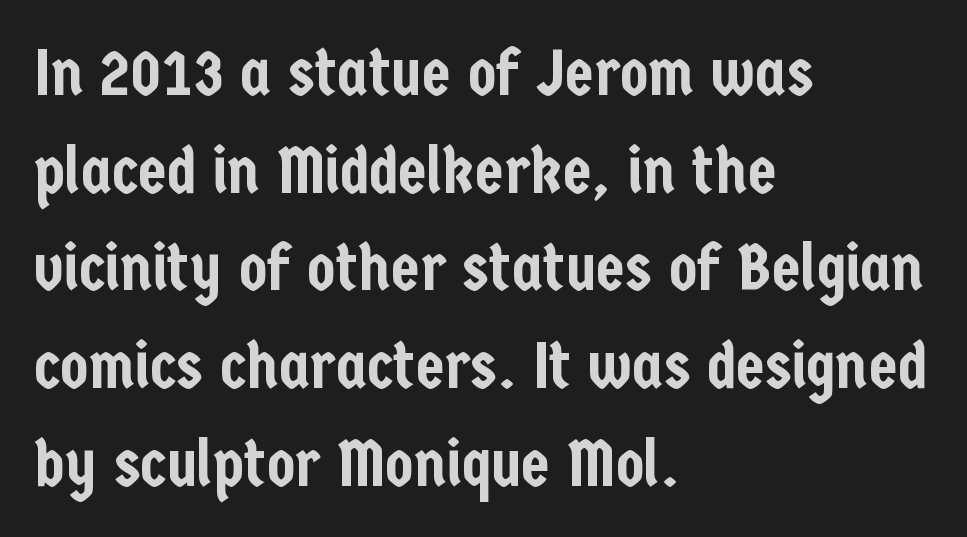
Q: Is the text italic (slanted)? A: No, it is upright.
Q: Is the typeface a serif or a sans-serif typeface? A: Sans-serif.
Q: Is the text underlined? A: No.
Q: How is the paragraph aligned? A: Left-aligned.
Q: Is the spacing between letters normal or unusually wide? A: Normal.
Q: Is the spacing between lines tight, normal or loose? A: Normal.
Q: Width (condensed, normal, or wide)? A: Condensed.
Q: Stroke contrast? A: Low.
Q: x-height? A: Medium.
Q: Monospaced? A: No.
